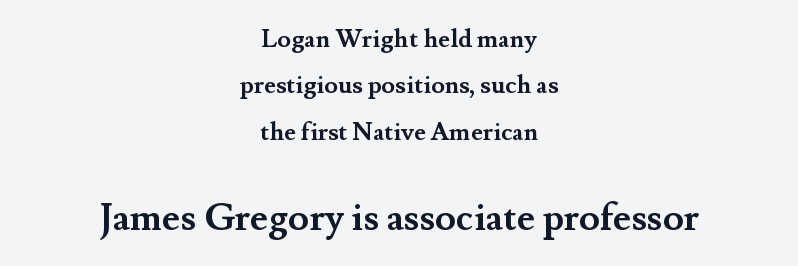
{"serif": "yes", "italic": "no", "bold": "yes", "weight": "semibold", "width": "normal", "stroke_contrast": "medium", "x_height": "small", "monospaced": "no", "underline": "no", "align": "center", "line_spacing_ratio": 1.86, "letter_spacing": "normal", "letter_spacing_em": 0.0, "larger_block": "second", "size_ratio": 1.52, "glyph_px": 38}
